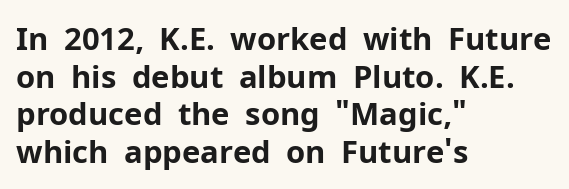
The image shows 31 px bold sans-serif type, upright; set left-aligned, line spacing 1.21x, normal letter spacing, not underlined; low stroke contrast and a medium x-height.
